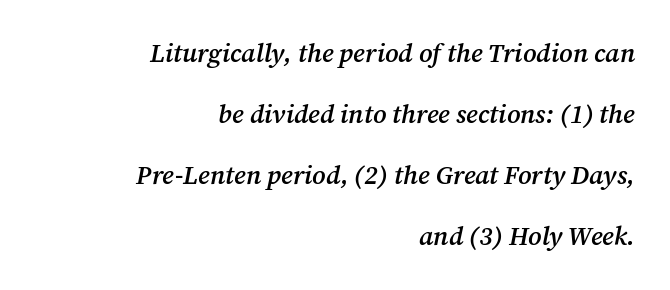
Horizontally, the lines are justified to the trailing edge only. The specimen reads as italic at a glance. Is the type bold? Partly — it's a semibold, heavier than regular but not fully bold. Rows of type keep a wide berth in the vertical direction.
